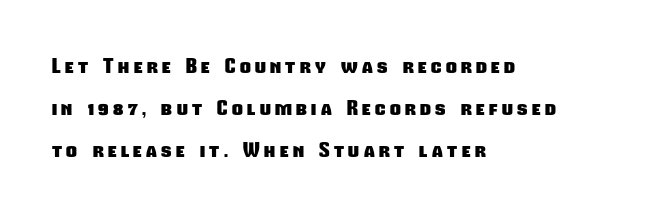
{"bold": "yes", "underline": "no", "align": "left", "line_spacing": "loose", "line_spacing_ratio": 2.0, "letter_spacing": "wide", "letter_spacing_em": 0.21, "glyph_px": 21}
